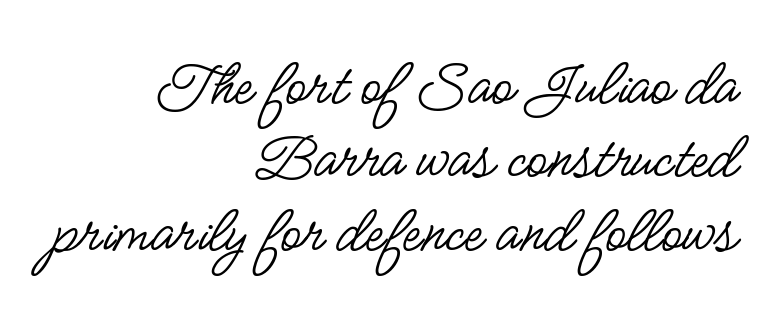
The image shows 68 px regular-weight, condensed sans-serif type; set right-aligned, tight line spacing (1.08x), normal letter spacing, not underlined; low stroke contrast and a small x-height.
